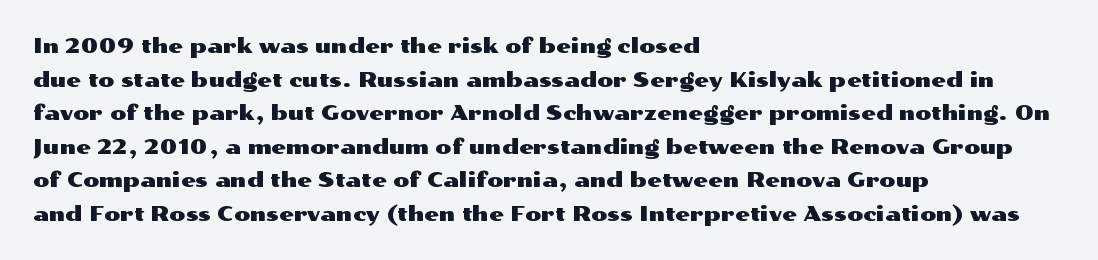
Q: Is the text italic (slanted)? A: No, it is upright.
Q: Is the text underlined? A: No.
Q: How is the paragraph aligned? A: Left-aligned.
Q: Is the spacing between letters normal or unusually wide? A: Normal.
Q: Is the spacing between lines tight, normal or loose? A: Normal.
